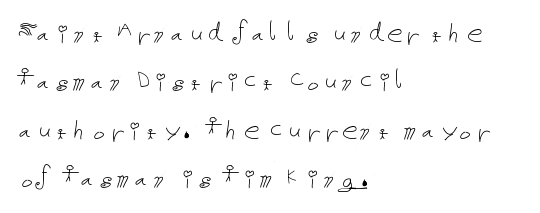
The image shows 32 px thin type, upright; set left-aligned, normal line spacing (1.51x), normal letter spacing, not underlined; low stroke contrast and a medium x-height.
